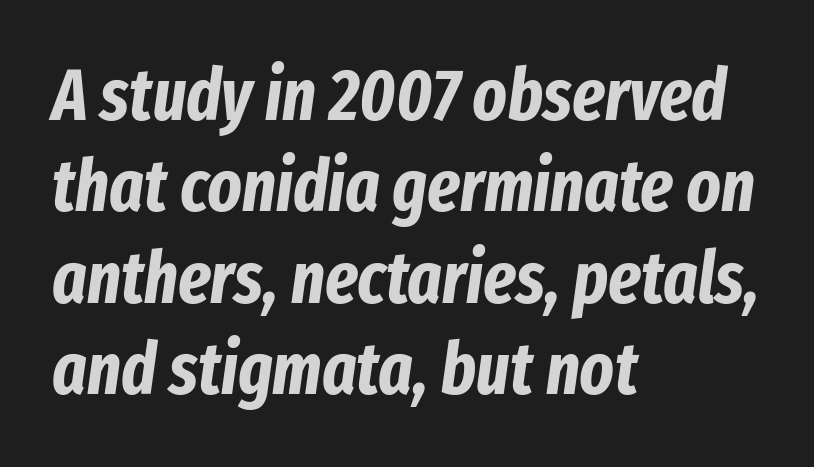
Notice how the passage keeps a crisp vertical edge on the left only. The typography opts for an oblique posture over an upright one. Students, observe: this is what conventionally led text looks like. These words are printed bold, with thick strokes throughout.
